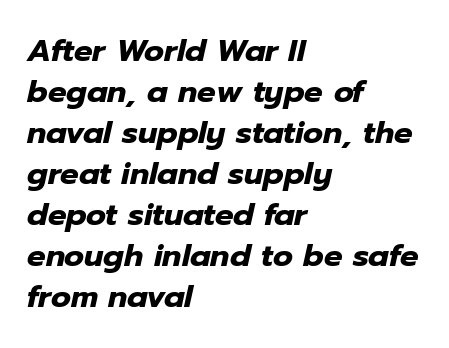
Heavy, bold letterforms. Spacing verdict: proportional, widths tailored to each character. The typesetter chose a ragged-right arrangement here. Clear beneath every line of the passage. Here the glyphs are tracked normally, forming tight word shapes. Yep, that's italic — everything's leaning.
